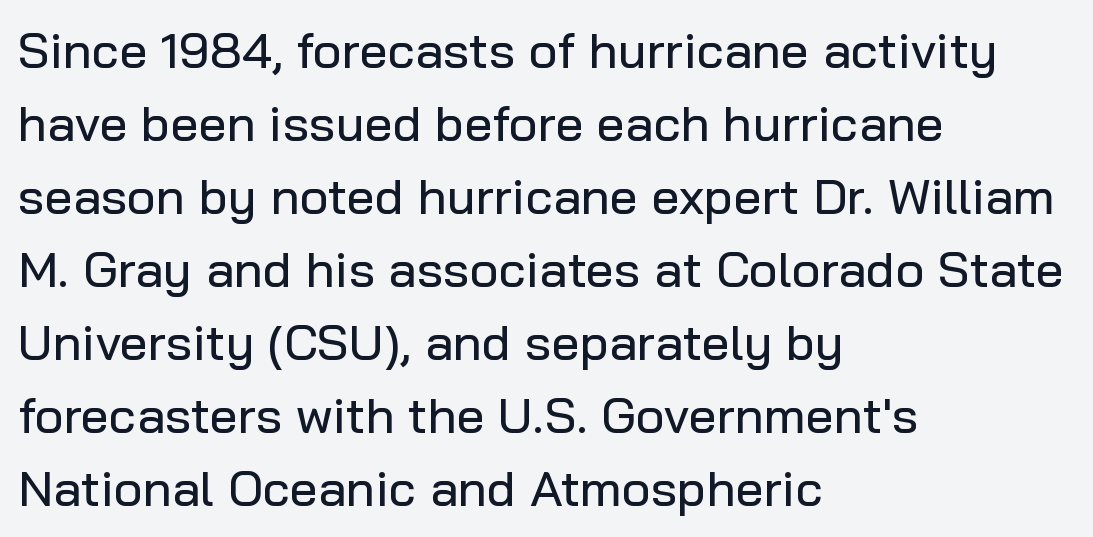
Q: Is the text italic (slanted)? A: No, it is upright.
Q: Is the typeface a serif or a sans-serif typeface? A: Sans-serif.
Q: Is the text underlined? A: No.
Q: How is the paragraph aligned? A: Left-aligned.
Q: Is the spacing between letters normal or unusually wide? A: Normal.
Q: Is the spacing between lines tight, normal or loose? A: Normal.
Q: Width (condensed, normal, or wide)? A: Normal.
Q: Stroke contrast? A: Low.
Q: x-height? A: Medium.
Q: Monospaced? A: No.
